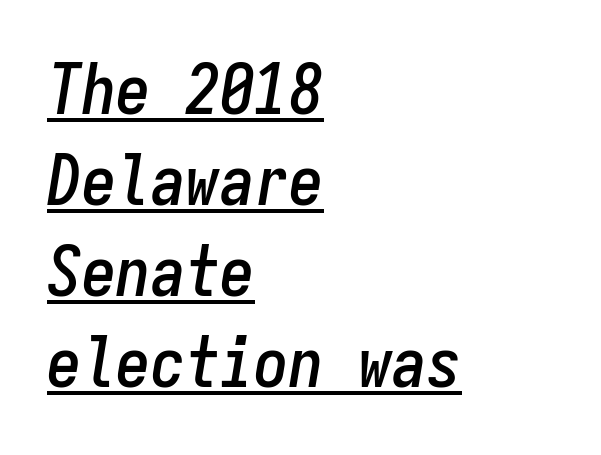
The image shows 69 px condensed type, italic (leaning right), monospaced; set left-aligned, normal line spacing (1.32x), normal letter spacing, underlined; low stroke contrast and a medium x-height.
